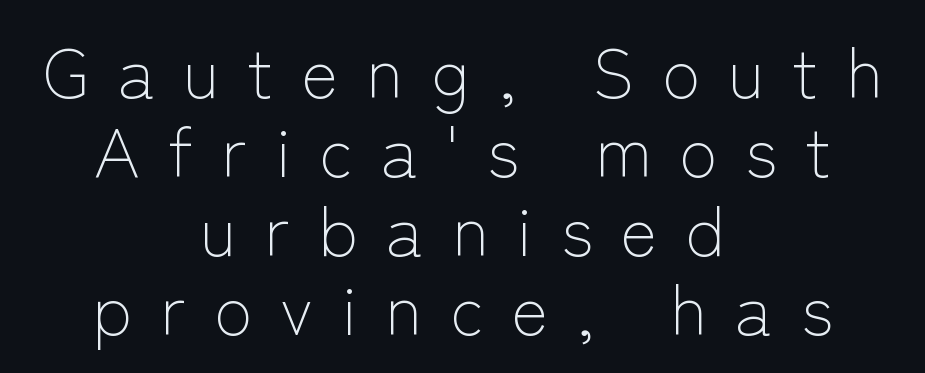
Is there much room between lines? No — they nearly touch. The letterforms sit at book weight or below. The tracking jumps out immediately: characters are airy and widely separated. Letterform terminals end flat and unadorned throughout the passage. Do the characters align in a grid? No, the font is proportional. The letters stand upright; this is a roman face.
